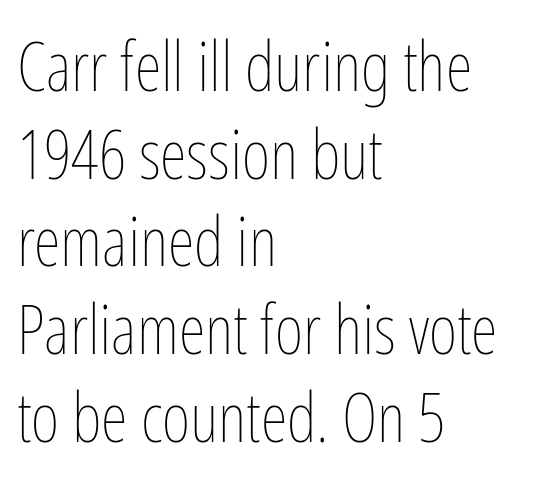
The image shows 69 px thin, condensed type, upright; set left-aligned, normal line spacing (1.27x), normal letter spacing, not underlined; low stroke contrast and a medium x-height.
